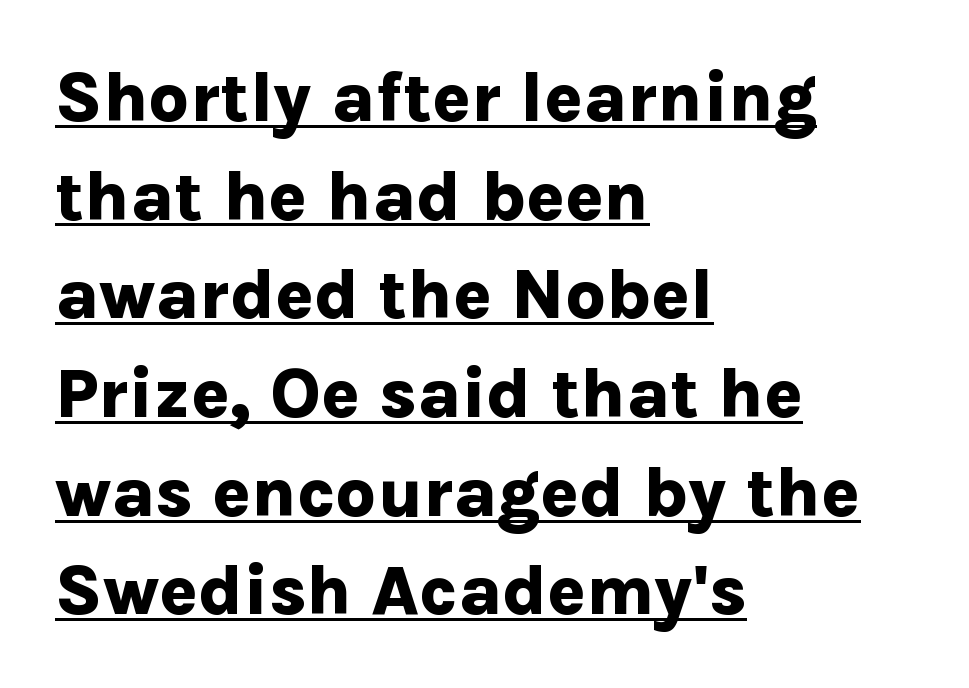
The image shows 71 px bold sans-serif type, upright; set left-aligned, normal line spacing (1.39x), normal letter spacing, underlined; low stroke contrast and a medium x-height.
